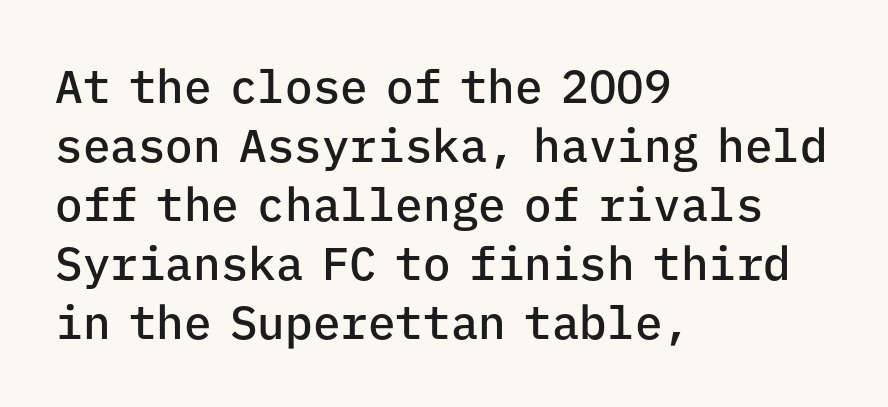
The image shows 46 px semibold sans-serif type, upright, monospaced; set left-aligned, normal line spacing (1.28x), normal letter spacing, not underlined; low stroke contrast and a medium x-height.
